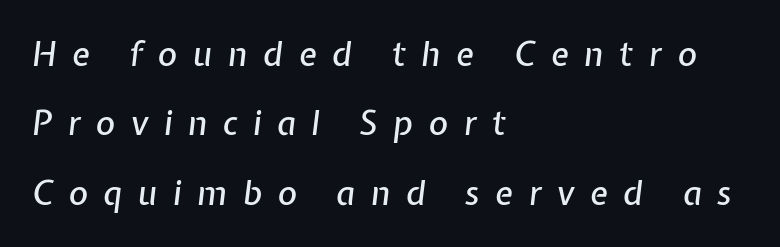
{"italic": "yes", "lean": "right", "slant_degrees": 7, "width": "normal", "stroke_contrast": "low", "x_height": "medium", "monospaced": "no", "underline": "no", "align": "left", "line_spacing": "loose", "line_spacing_ratio": 2.1, "letter_spacing": "wide", "letter_spacing_em": 0.47, "glyph_px": 33}
